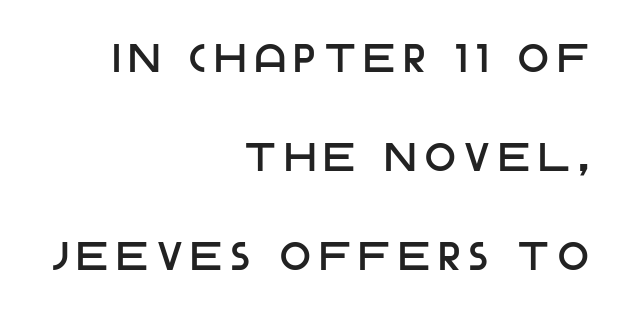
Q: Is the text italic (slanted)? A: No, it is upright.
Q: Is the typeface a serif or a sans-serif typeface? A: Sans-serif.
Q: Is the text underlined? A: No.
Q: How is the paragraph aligned? A: Right-aligned.
Q: Is the spacing between letters normal or unusually wide? A: Unusually wide.
Q: Is the spacing between lines tight, normal or loose? A: Loose.
Q: Width (condensed, normal, or wide)? A: Normal.
Q: Stroke contrast? A: Low.
Q: x-height? A: Large.
Q: Monospaced? A: No.
